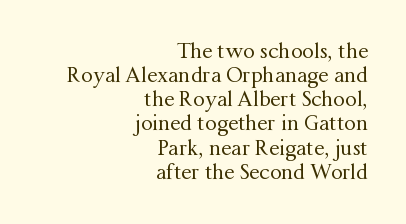
Stem width sits at or under what a default text font uses. This rendering uses right alignment, leaving the left contour irregular. The type sits square on the baseline with zero lean. The passage shown has conventional tracking throughout. Descenders are the only things crossing below the line.
